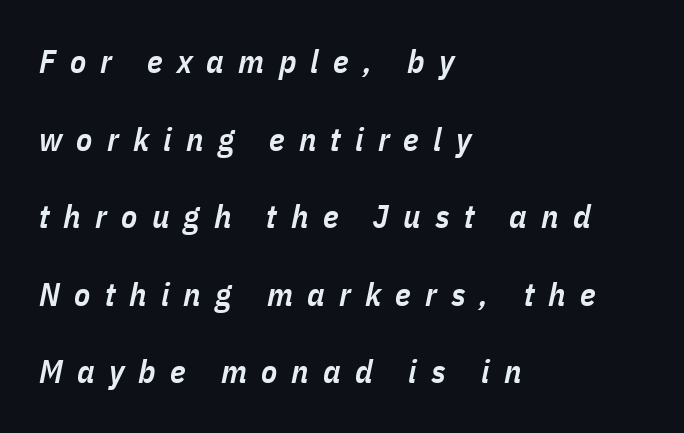
{"italic": "yes", "lean": "right", "slant_degrees": 11, "bold": "semi", "weight": "semibold", "width": "condensed", "stroke_contrast": "low", "x_height": "medium", "monospaced": "no", "underline": "no", "align": "left", "line_spacing": "loose", "line_spacing_ratio": 2.35, "letter_spacing": "wide", "letter_spacing_em": 0.43, "glyph_px": 33}
